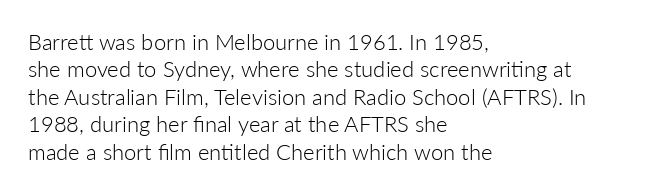
Counters stay open thanks to moderate or lighter strokes. All the whitespace from short lines collects on the right. Normally led — the rows are evenly, conventionally spaced. The glyphs are unaccompanied by any horizontal stroke below them.
